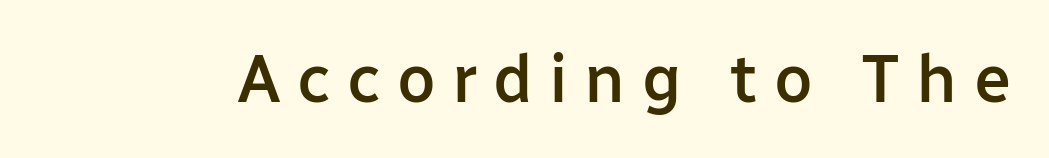
Q: Is the text bold? A: Semi-bold.
Q: Is the text italic (slanted)? A: No, it is upright.
Q: Is the typeface a serif or a sans-serif typeface? A: Sans-serif.
Q: Is the text underlined? A: No.
Q: Is the spacing between letters normal or unusually wide? A: Unusually wide.
Q: Width (condensed, normal, or wide)? A: Normal.
Q: Stroke contrast? A: Low.
Q: x-height? A: Medium.
Q: Monospaced? A: No.
